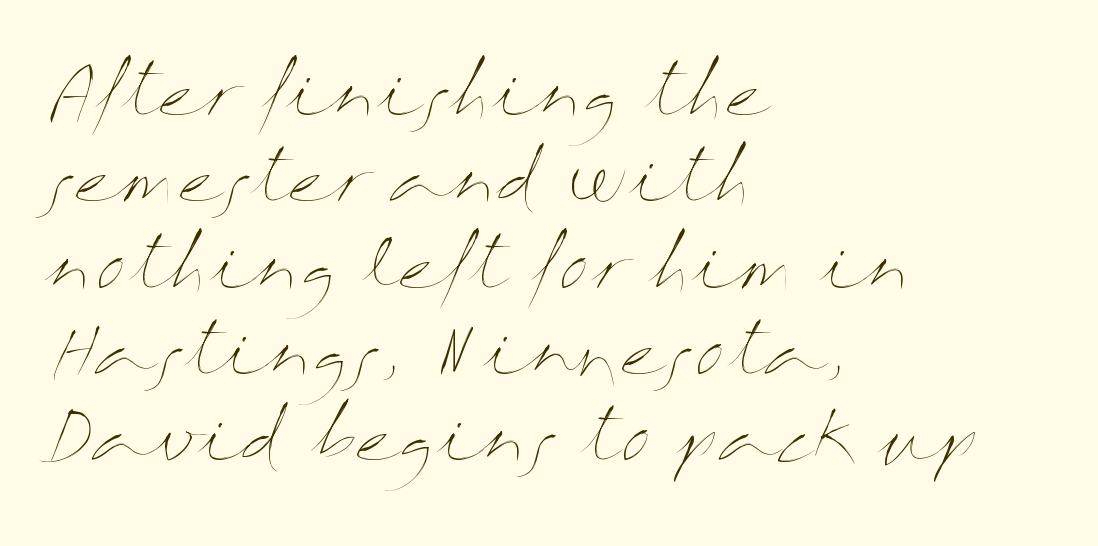
The image shows 68 px thin, wide type; set left-aligned, normal line spacing (1.27x), normal letter spacing, not underlined; medium stroke contrast and a medium x-height.
